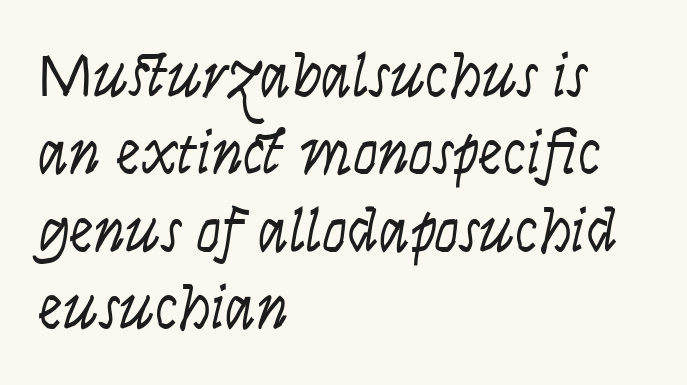
The image shows 62 px light, condensed type, italic (leaning right); set left-aligned, normal line spacing (1.25x), normal letter spacing, not underlined; low stroke contrast and a large x-height.
